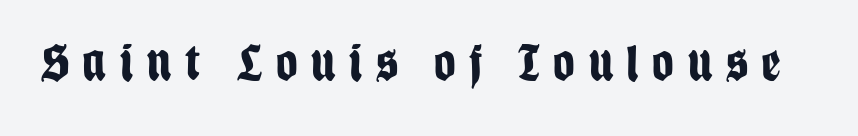
The image shows 53 px bold, condensed sans-serif type, upright; set unusually wide letter spacing (+0.26 em), not underlined; low stroke contrast and a large x-height.
